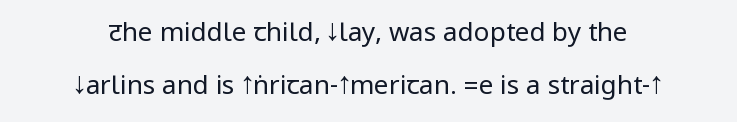
The image shows 26 px text type, upright; set centered, loose line spacing (2.03x), normal letter spacing, not underlined.
